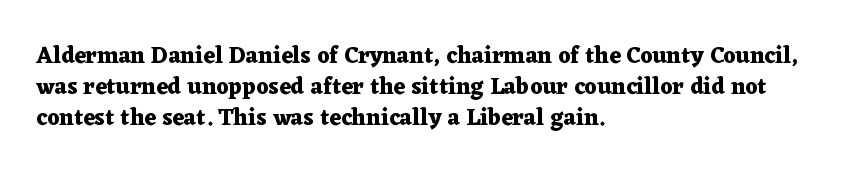
It's the straight-up-and-down kind of type. Descender tails drop into unmarked territory. Weight check: bold — yes, fully. Line beginnings align vertically; line endings do not.
